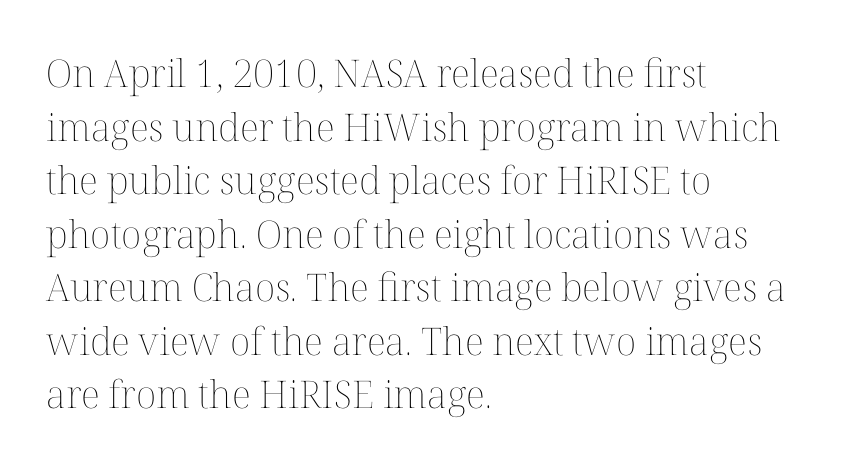
{"italic": "no", "bold": "no", "weight": "thin", "width": "normal", "stroke_contrast": "medium", "x_height": "medium", "monospaced": "no", "underline": "no", "align": "left", "line_spacing": "normal", "line_spacing_ratio": 1.41, "letter_spacing": "normal", "letter_spacing_em": 0.0, "glyph_px": 38}
